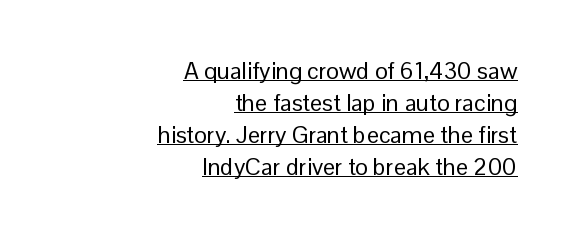
Underline: present. No extra tracking has been applied to these lines. Honestly, the row spacing looks completely unremarkable. Does the copy run flush right? Yes — the right margin is perfectly even. Ink coverage per letter is moderate at most. Nope, not italic — everything's standing straight.
